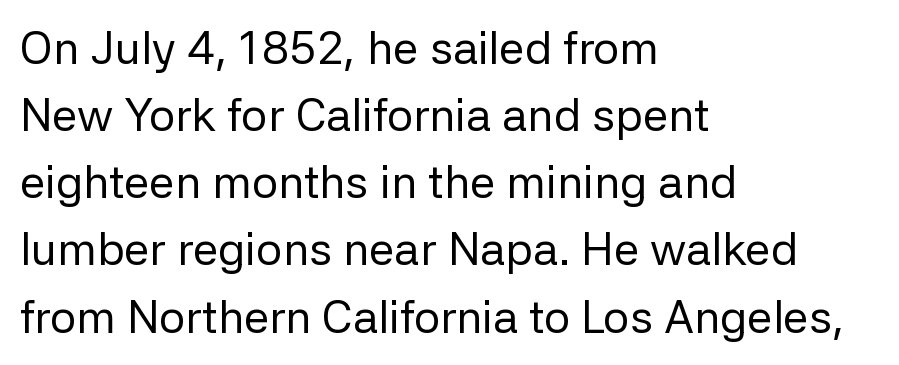
{"serif": "no", "italic": "no", "bold": "no", "weight": "regular", "width": "normal", "stroke_contrast": "low", "x_height": "medium", "monospaced": "no", "underline": "no", "align": "left", "line_spacing": "normal", "line_spacing_ratio": 1.46, "letter_spacing": "normal", "letter_spacing_em": 0.0, "glyph_px": 46}
